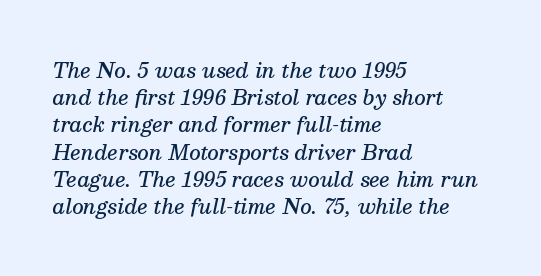
The image shows 20 px text type, italic (leaning right); set left-aligned, normal line spacing (1.36x), normal letter spacing, not underlined.
